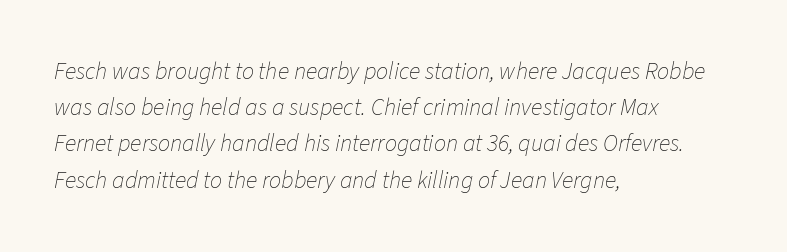
The lines in this sample share a left origin and differ only in where they stop. Glance below the letters and you will spot only blank space. On a weight scale, this lands at 450 or below. The line-height multiplier appears to be the usual default. The rendering keeps characters at their native spacing.
